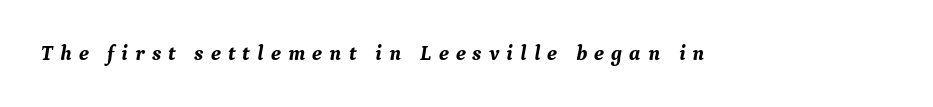
The image shows 21 px bold type, italic (leaning right); set unusually wide letter spacing (+0.34 em), not underlined.
